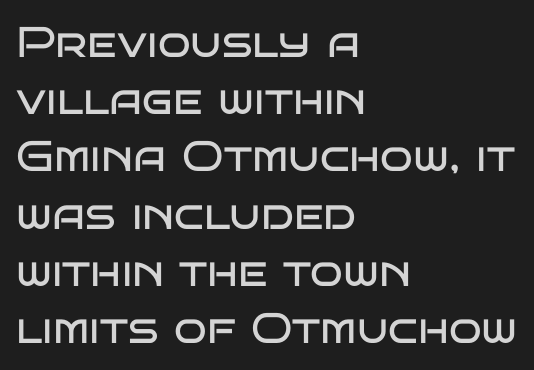
This is the regular roman posture of the typeface. The area under the type is left untouched. Examine the stroke ends and you'll find no serifs. Words appear dense and cohesive because spacing is normal. Vertical stems look standard width or narrower in stroke.
